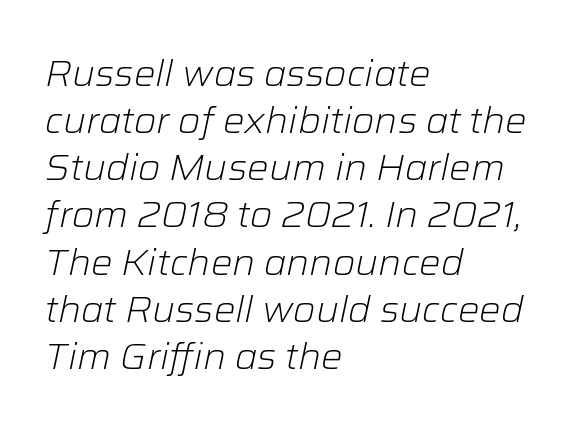
The image shows 36 px light type, italic (leaning right); set left-aligned, normal line spacing (1.31x), normal letter spacing, not underlined; low stroke contrast and a medium x-height.
